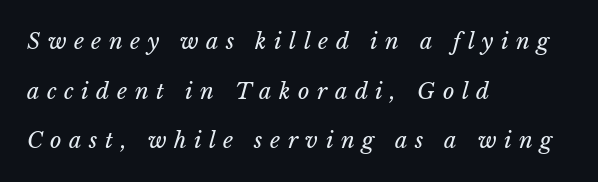
The image shows 22 px text type; set left-aligned, loose line spacing (2.26x), unusually wide letter spacing (+0.34 em), not underlined.
